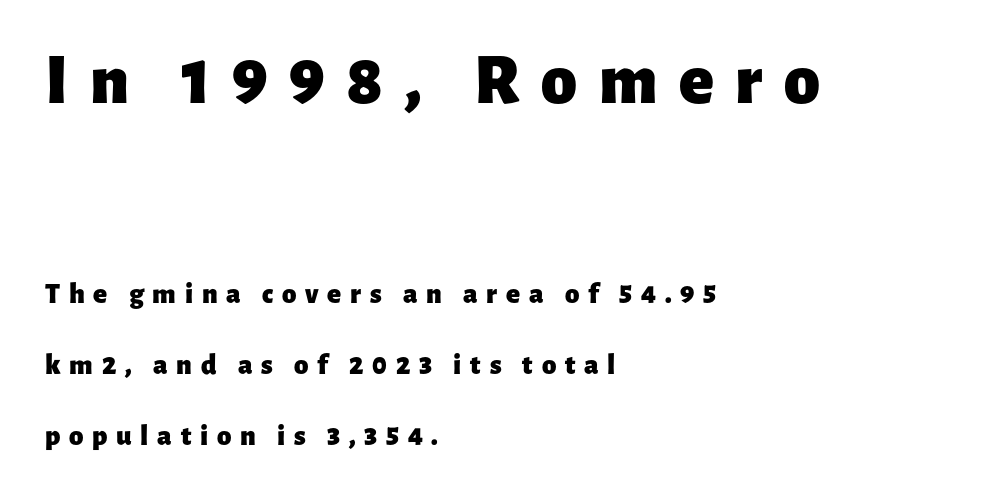
Q: Is the text bold? A: Yes.
Q: Is the text italic (slanted)? A: No, it is upright.
Q: Is the typeface a serif or a sans-serif typeface? A: Sans-serif.
Q: Is the text underlined? A: No.
Q: How is the paragraph aligned? A: Left-aligned.
Q: Is the spacing between letters normal or unusually wide? A: Unusually wide.
Q: Is the spacing between lines tight, normal or loose? A: Loose.
Q: Which block of text is set in a larger size, the first (top) or the second (bottom)? A: The first (top) one.
Q: Width (condensed, normal, or wide)? A: Normal.
Q: Stroke contrast? A: Low.
Q: x-height? A: Medium.
Q: Monospaced? A: No.
